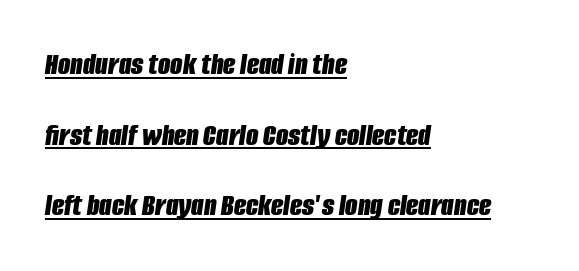
The image shows 32 px bold, condensed type, italic (leaning right); set left-aligned, loose line spacing (2.21x), normal letter spacing, underlined; low stroke contrast and a large x-height.
